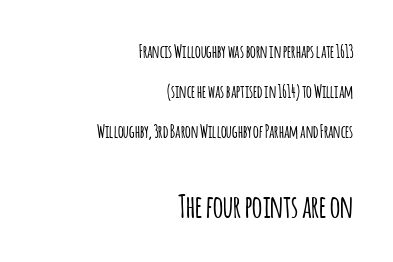
Q: Is the text italic (slanted)? A: No, it is upright.
Q: Is the typeface a serif or a sans-serif typeface? A: Sans-serif.
Q: Is the text underlined? A: No.
Q: How is the paragraph aligned? A: Right-aligned.
Q: Is the spacing between letters normal or unusually wide? A: Normal.
Q: Is the spacing between lines tight, normal or loose? A: Loose.
Q: Which block of text is set in a larger size, the first (top) or the second (bottom)? A: The second (bottom) one.
Q: Width (condensed, normal, or wide)? A: Condensed.
Q: Stroke contrast? A: Low.
Q: x-height? A: Large.
Q: Monospaced? A: No.
